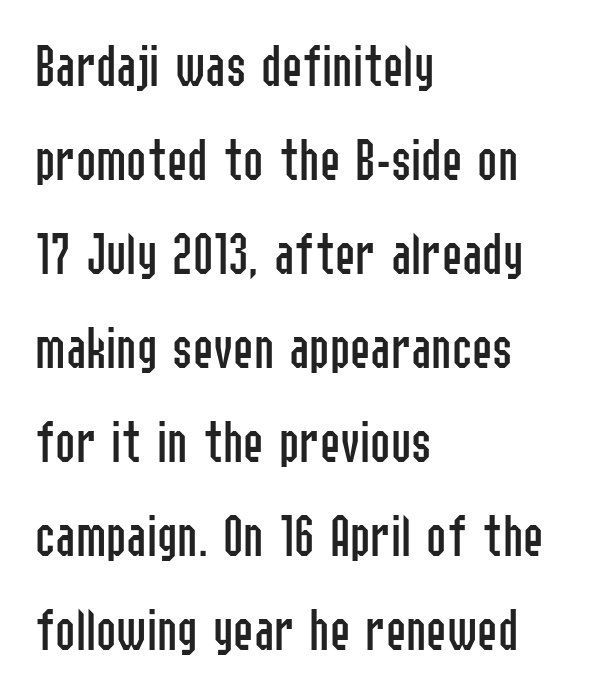
{"serif": "no", "italic": "no", "bold": "no", "weight": "regular", "width": "condensed", "stroke_contrast": "low", "x_height": "medium", "monospaced": "no", "underline": "no", "align": "left", "line_spacing": "normal", "line_spacing_ratio": 1.54, "letter_spacing": "normal", "letter_spacing_em": 0.0, "glyph_px": 61}
